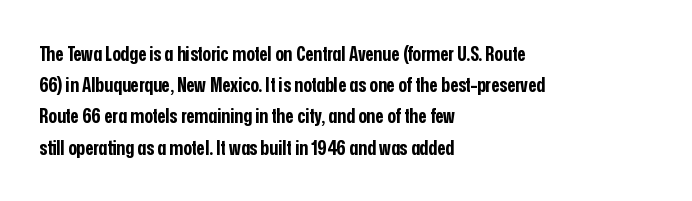
Beneath every word, the page is bare. The letterforms sit shoulder to shoulder at normal distance. The typesetter chose a ragged-right arrangement here. What weight is shown? A full bold with thick strokes.
